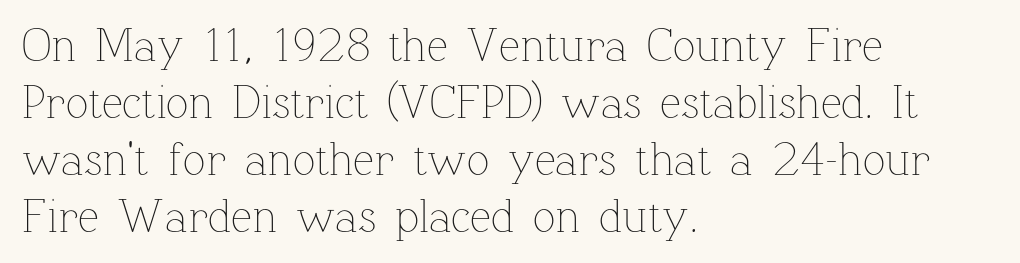
Q: Is the text bold? A: No.
Q: Is the text italic (slanted)? A: No, it is upright.
Q: Is the text underlined? A: No.
Q: How is the paragraph aligned? A: Left-aligned.
Q: Is the spacing between letters normal or unusually wide? A: Normal.
Q: Width (condensed, normal, or wide)? A: Normal.
Q: Stroke contrast? A: Low.
Q: x-height? A: Medium.
Q: Monospaced? A: No.
